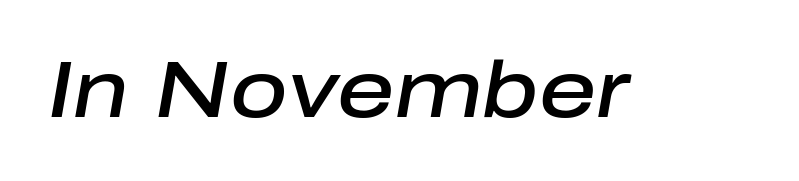
{"italic": "yes", "lean": "right", "slant_degrees": 10, "bold": "semi", "weight": "semibold", "width": "normal", "stroke_contrast": "low", "x_height": "medium", "monospaced": "no", "underline": "no", "letter_spacing": "normal", "letter_spacing_em": 0.0, "glyph_px": 79}
